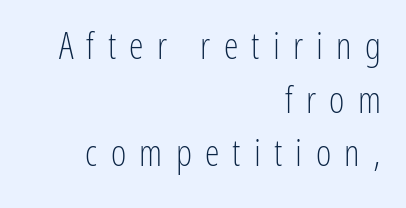
{"serif": "no", "italic": "no", "bold": "no", "weight": "light", "width": "condensed", "stroke_contrast": "low", "x_height": "medium", "monospaced": "no", "underline": "no", "align": "right", "line_spacing": "normal", "line_spacing_ratio": 1.45, "letter_spacing": "wide", "letter_spacing_em": 0.36, "glyph_px": 37}
